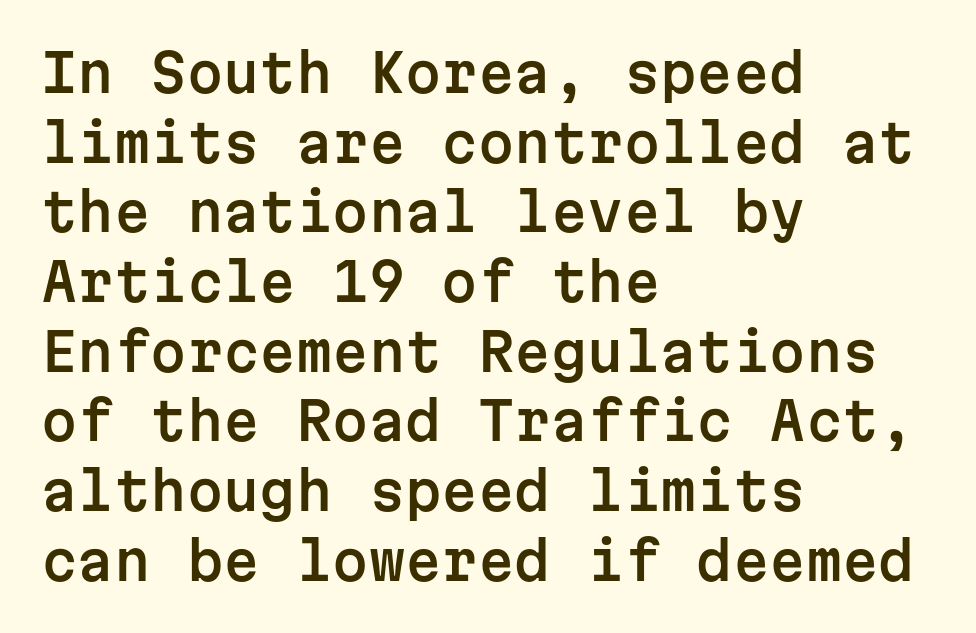
The letters stand upright; this is a roman face. The space beneath each line is pristine and unruled. Here the glyphs are tracked normally, forming tight word shapes. The paragraph has a hard left edge and a soft right edge. The rendering uses typewriter-style spacing with identical character cells.
